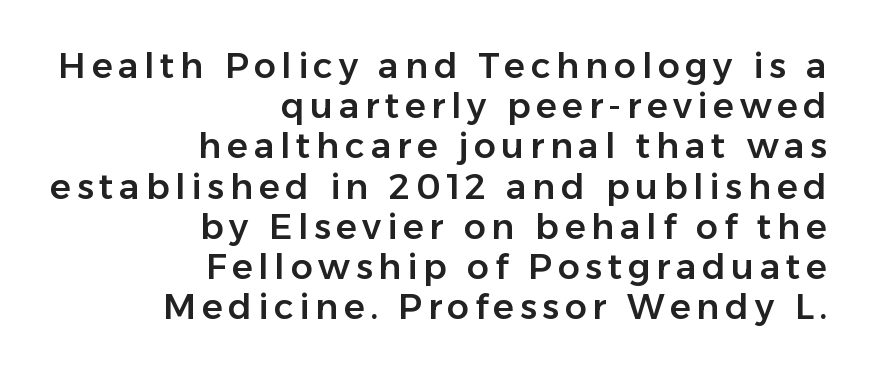
The face used here is proportionally spaced, like ordinary book or web type. This is roman type, the default non-slanted kind. Is the block centered? No — it sits flush against the right margin. Observe the absence of serifs on each vertical stroke in this sample. Students, observe: this is what under-led, compact text looks like. The zone under the glyphs is completely vacant.
